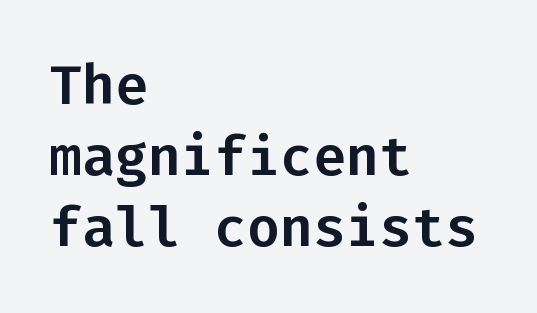
Q: Is the text italic (slanted)? A: No, it is upright.
Q: Is the typeface a serif or a sans-serif typeface? A: Sans-serif.
Q: Is the text underlined? A: No.
Q: How is the paragraph aligned? A: Left-aligned.
Q: Is the spacing between letters normal or unusually wide? A: Normal.
Q: Is the spacing between lines tight, normal or loose? A: Normal.
Q: Width (condensed, normal, or wide)? A: Normal.
Q: Stroke contrast? A: Low.
Q: x-height? A: Medium.
Q: Monospaced? A: Yes.
